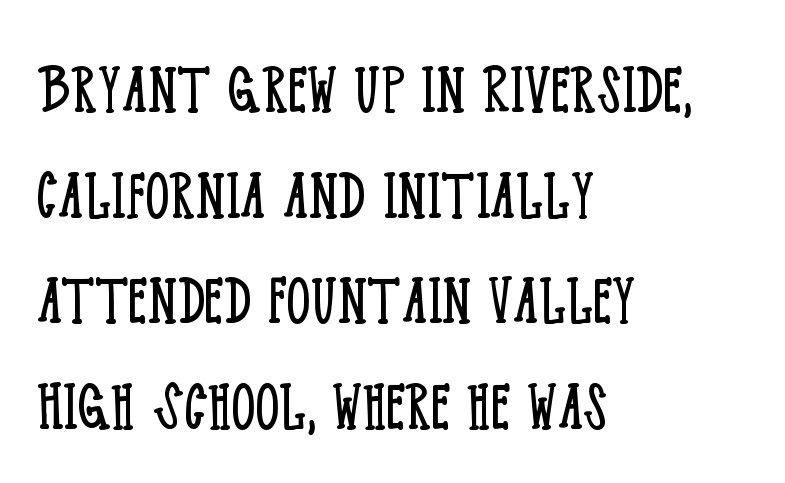
Q: Is the text bold? A: No.
Q: Is the text italic (slanted)? A: No, it is upright.
Q: Is the typeface a serif or a sans-serif typeface? A: Serif.
Q: Is the text underlined? A: No.
Q: How is the paragraph aligned? A: Left-aligned.
Q: Is the spacing between letters normal or unusually wide? A: Normal.
Q: Is the spacing between lines tight, normal or loose? A: Normal.
Q: Width (condensed, normal, or wide)? A: Condensed.
Q: Stroke contrast? A: Low.
Q: x-height? A: Large.
Q: Monospaced? A: No.
